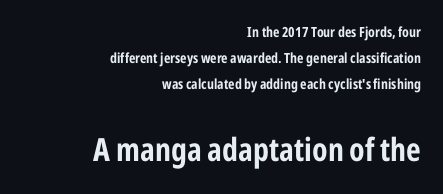
{"serif": "no", "italic": "no", "bold": "yes", "weight": "bold", "width": "condensed", "stroke_contrast": "low", "x_height": "medium", "monospaced": "no", "underline": "no", "align": "right", "line_spacing_ratio": 1.87, "letter_spacing": "normal", "letter_spacing_em": 0.0, "larger_block": "second", "size_ratio": 2.29, "glyph_px": 32}
